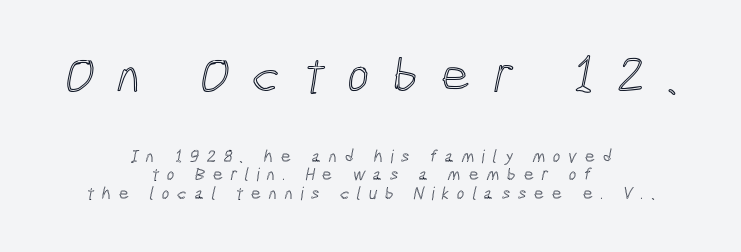
The image shows 53 px condensed type; set centered, tight line spacing (1.04x), unusually wide letter spacing (+0.42 em), not underlined; the first (top) block is 2.94x larger; a medium x-height.
